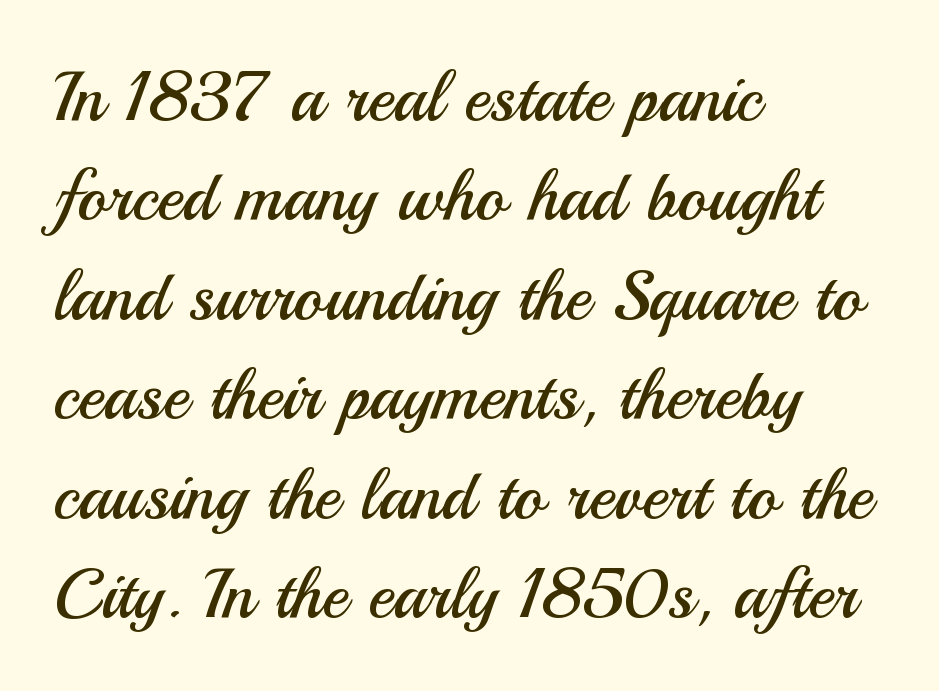
The image shows 70 px regular-weight sans-serif type; set left-aligned, normal line spacing (1.42x), normal letter spacing, not underlined; medium stroke contrast and a small x-height.
